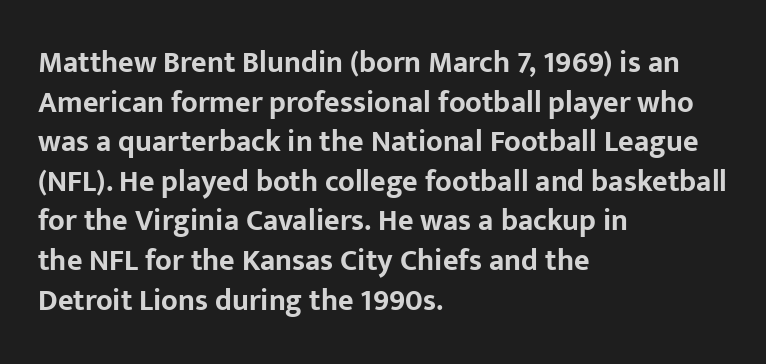
The image shows 30 px bold sans-serif type, upright; set left-aligned, normal line spacing (1.32x), normal letter spacing, not underlined; low stroke contrast and a medium x-height.
